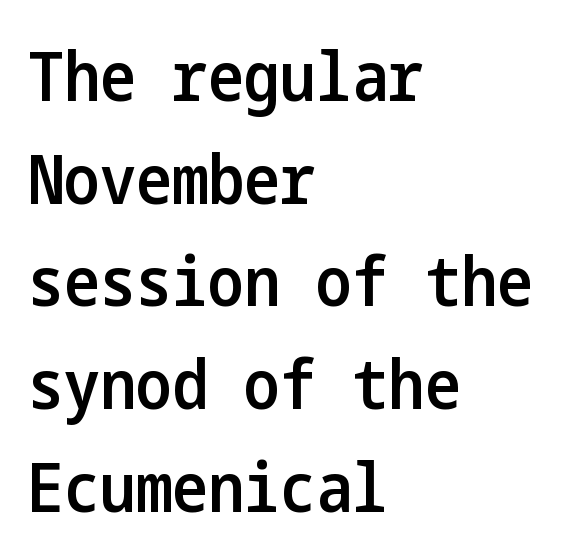
{"serif": "no", "italic": "no", "bold": "semi", "weight": "semibold", "width": "condensed", "stroke_contrast": "low", "x_height": "medium", "underline": "no", "align": "left", "line_spacing": "normal", "line_spacing_ratio": 1.51, "letter_spacing": "normal", "letter_spacing_em": 0.0, "glyph_px": 68}
